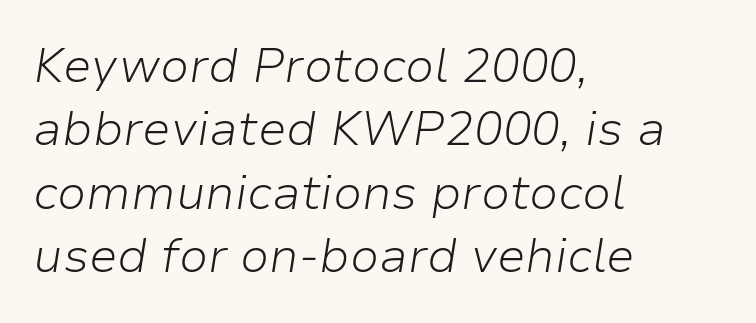
Quick note: underline off. The face used here is rendered with its standard letterfit. Regarding leading, the lines here are spaced in the standard way. Think of a printed novel: that variable character pitch is what you see here. Looking at the ascenders, they clearly lean. Stems here are at most as thick as an everyday book face.
